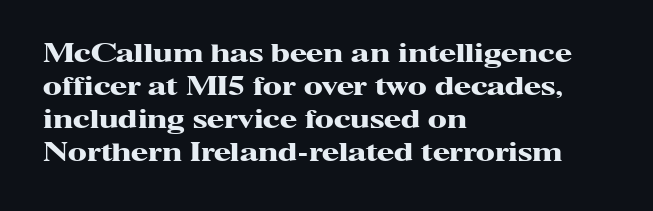
A full-strength bold gives these letters their thick strokes. The gaps between neighbouring characters are ordinary and unremarkable. The lines sit at an ordinary, default distance from one another. Descender tails drop into unmarked territory.
